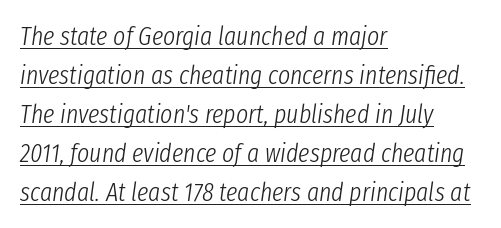
{"italic": "yes", "lean": "right", "slant_degrees": 8, "bold": "no", "underline": "yes", "align": "left", "line_spacing": "normal", "line_spacing_ratio": 1.5, "letter_spacing": "normal", "letter_spacing_em": 0.0, "glyph_px": 26}
